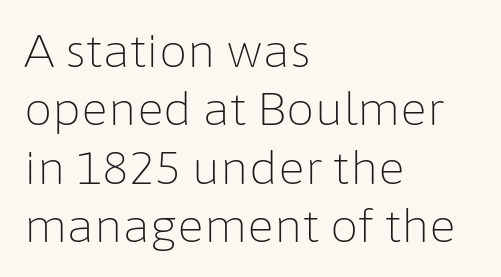
Q: Is the text bold? A: No.
Q: Is the text italic (slanted)? A: No, it is upright.
Q: Is the typeface a serif or a sans-serif typeface? A: Sans-serif.
Q: Is the text underlined? A: No.
Q: How is the paragraph aligned? A: Left-aligned.
Q: Is the spacing between letters normal or unusually wide? A: Normal.
Q: Is the spacing between lines tight, normal or loose? A: Normal.
Q: Width (condensed, normal, or wide)? A: Normal.
Q: Stroke contrast? A: Low.
Q: x-height? A: Medium.
Q: Monospaced? A: No.
